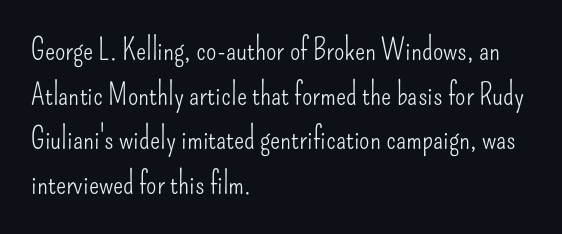
Do the letters lean? They stand straight. The designer went with a sans here, leaving each stem footless. The letters advance in unequal steps, a hallmark of proportional type. Check the space under the baseline: it is left empty. The rendering anchors every line to the left-hand side. Tracking value appears to be zero — textbook default spacing.
